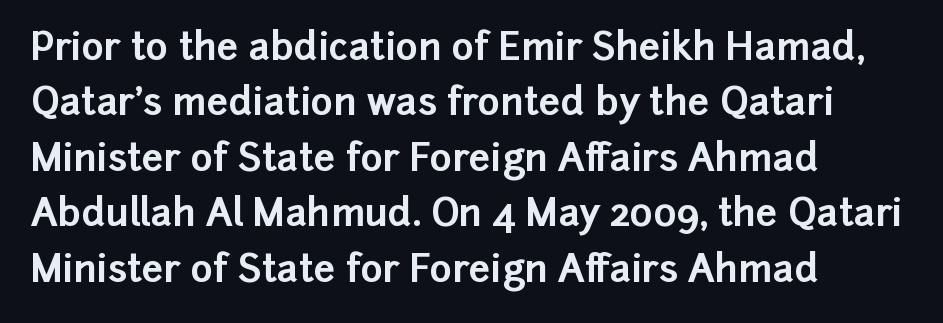
Standard letterfit; no display-style spreading of the glyphs. I'd call this a sans setting — the letters go barefoot. The lettering holds an erect, upright posture throughout. Students, observe: this is what conventionally led text looks like. These lines carry a lot of weight — the face is fully bold. Think of a printed novel: that variable character pitch is what you see here.
